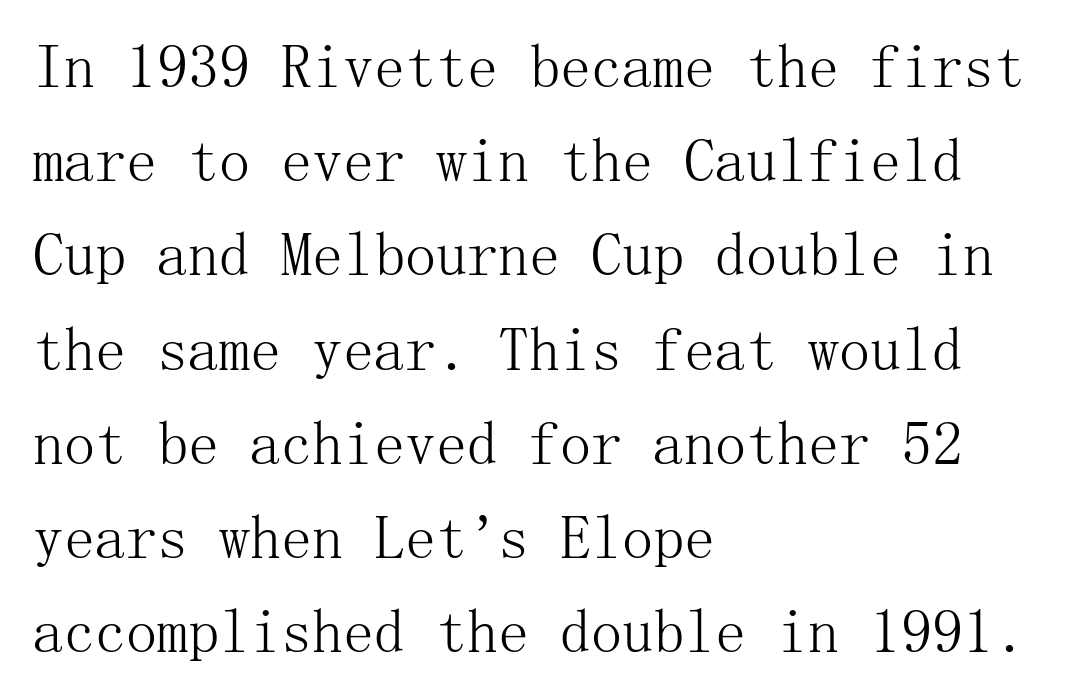
Q: Is the text bold? A: No.
Q: Is the text italic (slanted)? A: No, it is upright.
Q: Is the typeface a serif or a sans-serif typeface? A: Serif.
Q: Is the text underlined? A: No.
Q: How is the paragraph aligned? A: Left-aligned.
Q: Is the spacing between letters normal or unusually wide? A: Normal.
Q: Is the spacing between lines tight, normal or loose? A: Normal.
Q: Width (condensed, normal, or wide)? A: Normal.
Q: Stroke contrast? A: Medium.
Q: x-height? A: Medium.
